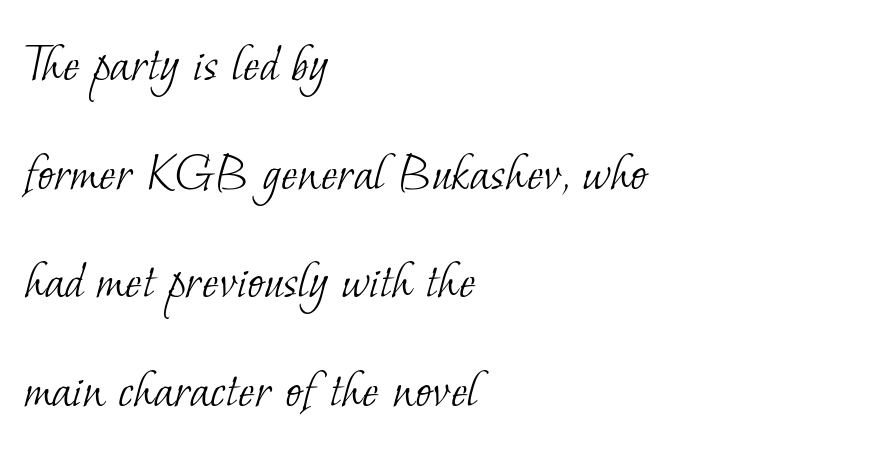
Is the letter spacing exaggerated? No — it looks like the ordinary default. Notice the wide empty band between every row — that's loose leading. Unmarked baselines from the first word to the last. Weight: not bold — regular or lighter.
